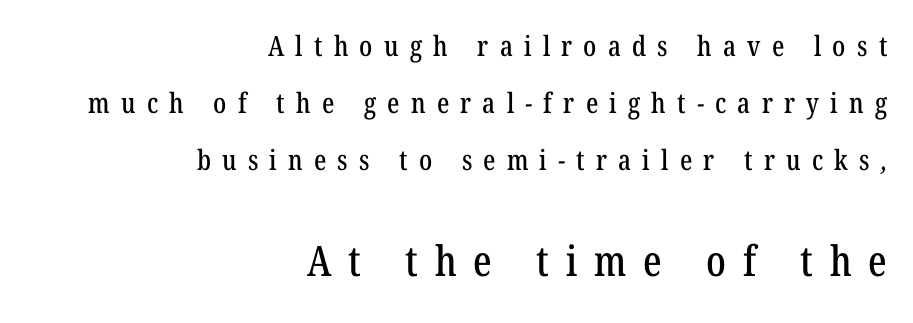
Q: Is the typeface a serif or a sans-serif typeface? A: Serif.
Q: Is the text underlined? A: No.
Q: How is the paragraph aligned? A: Right-aligned.
Q: Is the spacing between letters normal or unusually wide? A: Unusually wide.
Q: Is the spacing between lines tight, normal or loose? A: Loose.
Q: Which block of text is set in a larger size, the first (top) or the second (bottom)? A: The second (bottom) one.
Q: Width (condensed, normal, or wide)? A: Condensed.
Q: Stroke contrast? A: Low.
Q: x-height? A: Medium.
Q: Monospaced? A: No.
